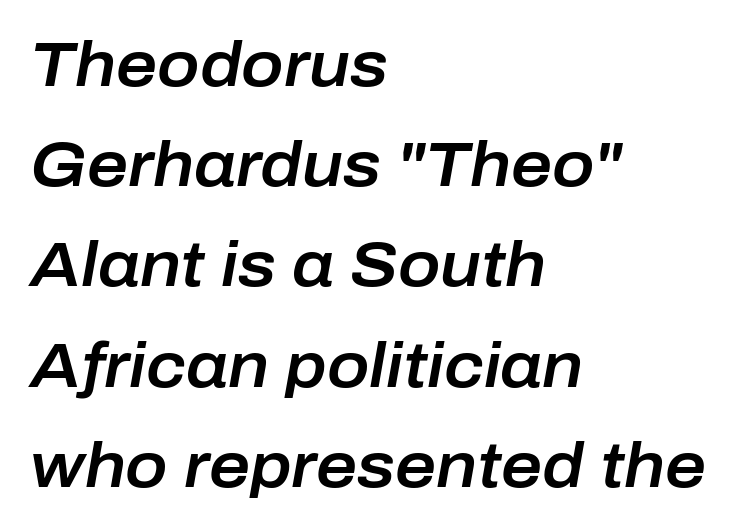
The specimen reads as italic at a glance. Normally led — the rows are evenly, conventionally spaced. These lines are rendered in a variable-pitch font. Is the letter spacing exaggerated? No — it looks like the ordinary default.
